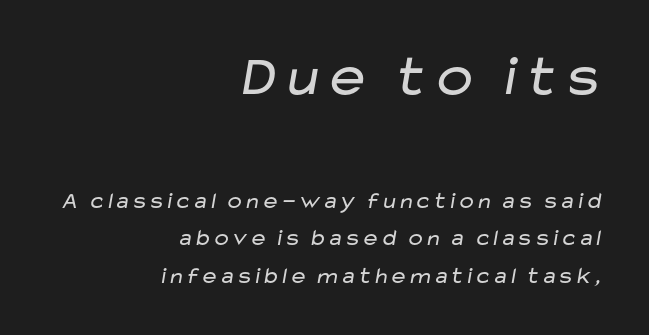
Letterform terminals end flat and unadorned throughout the passage. Casual observation: everything's shoved over to the right. Glyph-to-glyph distance matches everyday printed text. Unmarked baselines from the first word to the last.
